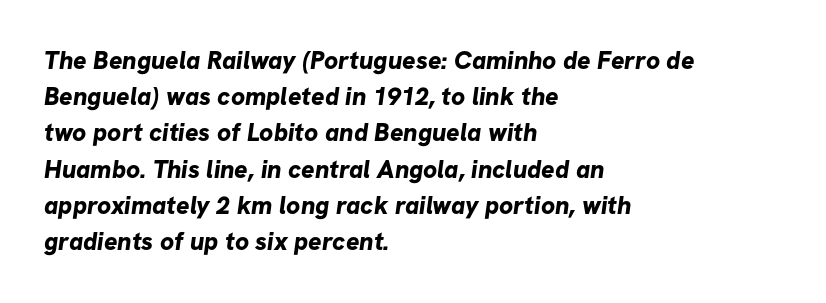
Q: Is the text bold? A: Yes.
Q: Is the text underlined? A: No.
Q: How is the paragraph aligned? A: Left-aligned.
Q: Is the spacing between letters normal or unusually wide? A: Normal.
Q: Is the spacing between lines tight, normal or loose? A: Normal.
